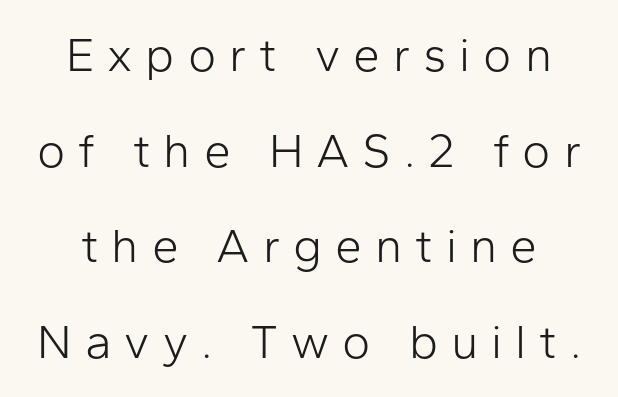
The image shows 48 px light sans-serif type, upright; set loose line spacing (1.99x), unusually wide letter spacing (+0.27 em), not underlined; low stroke contrast and a medium x-height.
